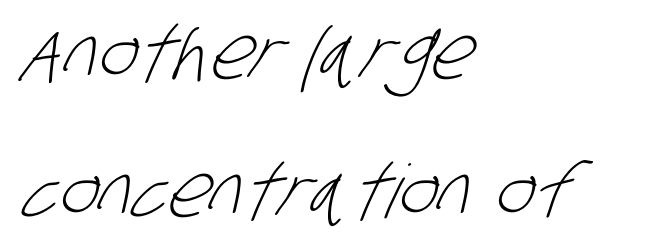
Q: Is the text bold? A: No.
Q: Is the typeface a serif or a sans-serif typeface? A: Sans-serif.
Q: Is the text underlined? A: No.
Q: How is the paragraph aligned? A: Left-aligned.
Q: Is the spacing between letters normal or unusually wide? A: Normal.
Q: Width (condensed, normal, or wide)? A: Condensed.
Q: Stroke contrast? A: Low.
Q: x-height? A: Large.
Q: Monospaced? A: No.
